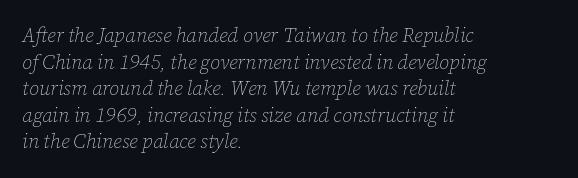
{"italic": "yes", "lean": "right", "slant_degrees": 12, "bold": "no", "underline": "no", "align": "left", "line_spacing": "normal", "line_spacing_ratio": 1.33, "letter_spacing": "normal", "letter_spacing_em": 0.0, "glyph_px": 20}
